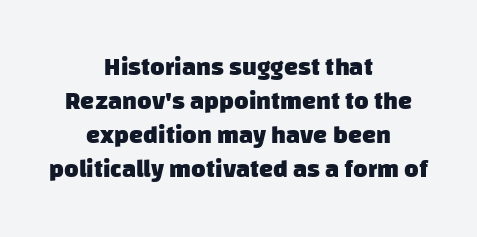
Q: Is the text bold? A: Yes.
Q: Is the text underlined? A: No.
Q: How is the paragraph aligned? A: Centered.
Q: Is the spacing between letters normal or unusually wide? A: Normal.
Q: Is the spacing between lines tight, normal or loose? A: Normal.
